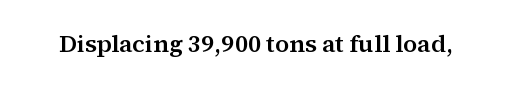
Observe the ordinary spacing: letters are neighbours, not strangers. Underline: absent. Rendered with straight, roman letterforms.
